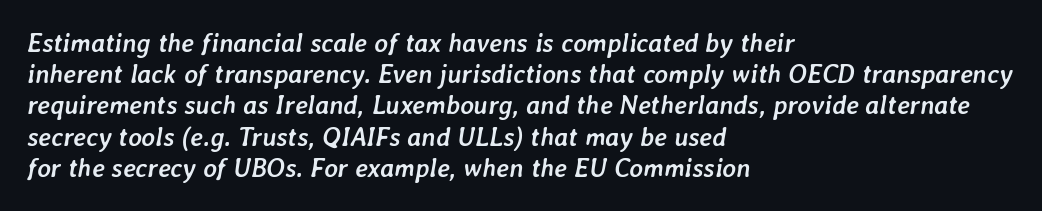
{"italic": "yes", "lean": "right", "slant_degrees": 7, "bold": "yes", "underline": "no", "align": "left", "line_spacing_ratio": 1.2, "letter_spacing": "normal", "letter_spacing_em": 0.0, "glyph_px": 26}
